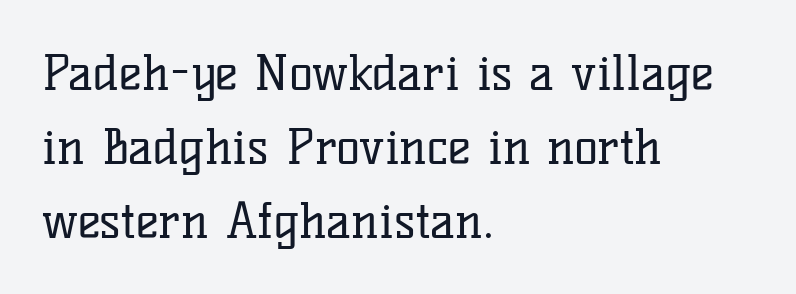
Weight: not bold — regular or lighter. Anything drawn beneath the words? Only blank space. To sum up the face: it has serifs. Normally led — the rows are evenly, conventionally spaced. Nothing unusual about the tracking: characters are spaced as the font intends. The typography opts for an upright posture over an oblique one.
